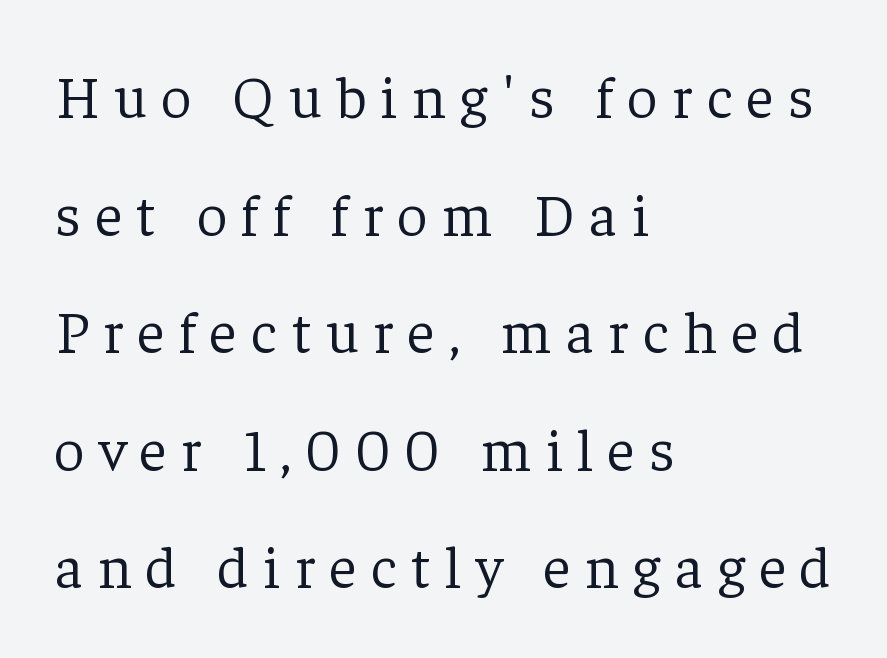
Q: Is the text bold? A: No.
Q: Is the text italic (slanted)? A: No, it is upright.
Q: Is the typeface a serif or a sans-serif typeface? A: Serif.
Q: Is the text underlined? A: No.
Q: How is the paragraph aligned? A: Left-aligned.
Q: Is the spacing between letters normal or unusually wide? A: Unusually wide.
Q: Is the spacing between lines tight, normal or loose? A: Loose.
Q: Width (condensed, normal, or wide)? A: Normal.
Q: Stroke contrast? A: Low.
Q: x-height? A: Medium.
Q: Monospaced? A: No.
